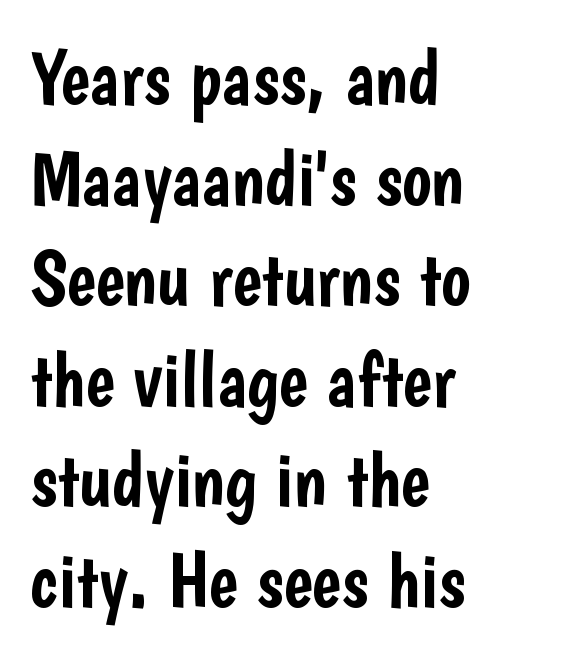
{"serif": "no", "italic": "no", "width": "condensed", "stroke_contrast": "low", "x_height": "medium", "monospaced": "no", "underline": "no", "align": "left", "line_spacing": "normal", "line_spacing_ratio": 1.29, "letter_spacing": "normal", "letter_spacing_em": 0.0, "glyph_px": 78}
